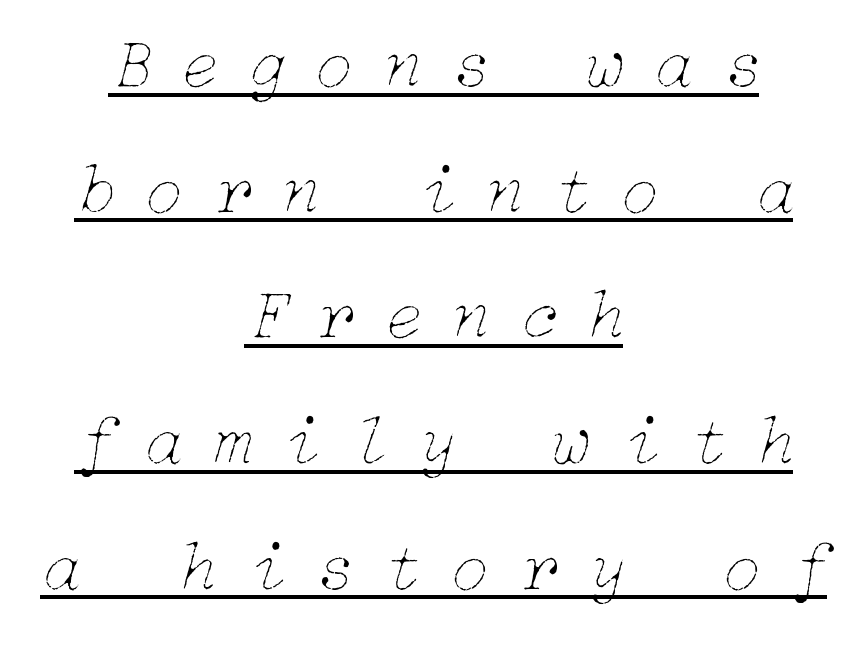
{"italic": "yes", "lean": "right", "slant_degrees": 15, "bold": "no", "weight": "thin", "width": "normal", "stroke_contrast": "low", "x_height": "medium", "underline": "yes", "align": "center", "line_spacing_ratio": 1.77, "letter_spacing": "wide", "letter_spacing_em": 0.41, "glyph_px": 71}
